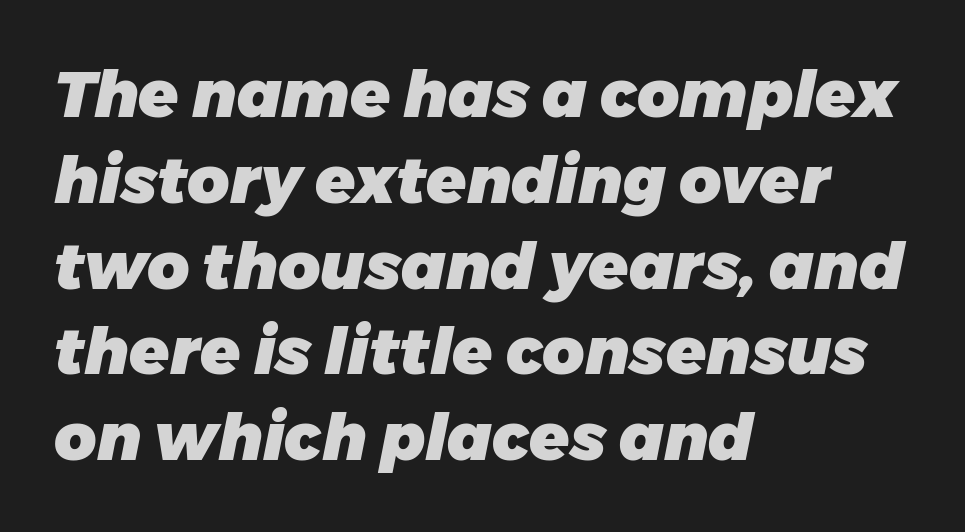
The image shows 65 px heavy type, italic (leaning right); set left-aligned, normal line spacing (1.32x), normal letter spacing, not underlined; low stroke contrast and a medium x-height.
